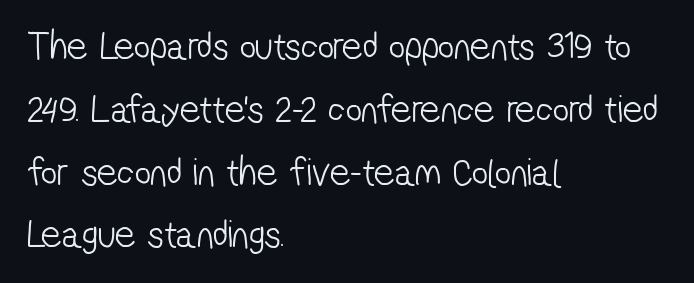
Q: Is the text bold? A: No.
Q: Is the typeface a serif or a sans-serif typeface? A: Sans-serif.
Q: Is the text underlined? A: No.
Q: How is the paragraph aligned? A: Left-aligned.
Q: Is the spacing between letters normal or unusually wide? A: Normal.
Q: Is the spacing between lines tight, normal or loose? A: Normal.
Q: Width (condensed, normal, or wide)? A: Condensed.
Q: Stroke contrast? A: Low.
Q: x-height? A: Medium.
Q: Monospaced? A: No.
